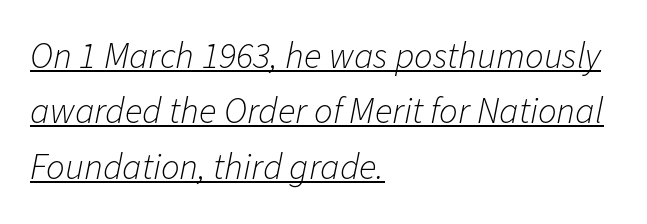
Q: Is the text bold? A: No.
Q: Is the text italic (slanted)? A: Yes, it leans right by about 11 degrees.
Q: Is the text underlined? A: Yes.
Q: How is the paragraph aligned? A: Left-aligned.
Q: Is the spacing between letters normal or unusually wide? A: Normal.
Q: Is the spacing between lines tight, normal or loose? A: Normal.
Q: Width (condensed, normal, or wide)? A: Normal.
Q: Stroke contrast? A: Low.
Q: x-height? A: Medium.
Q: Monospaced? A: No.
